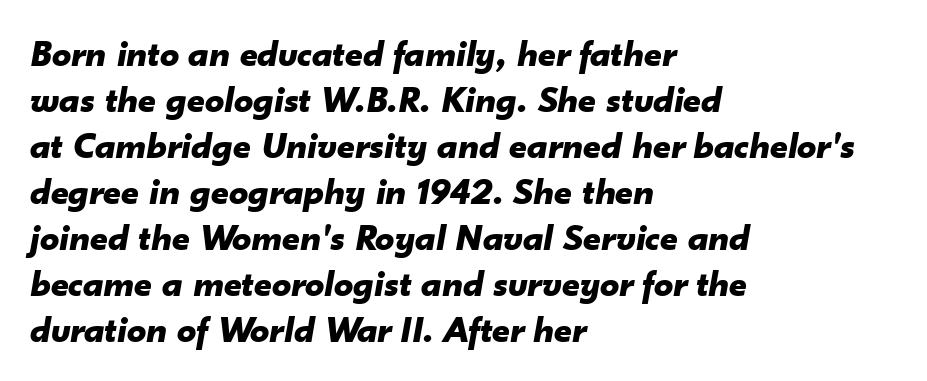
The image shows 38 px bold type, italic (leaning right); set left-aligned, line spacing 1.21x, normal letter spacing, not underlined; low stroke contrast and a small x-height.
